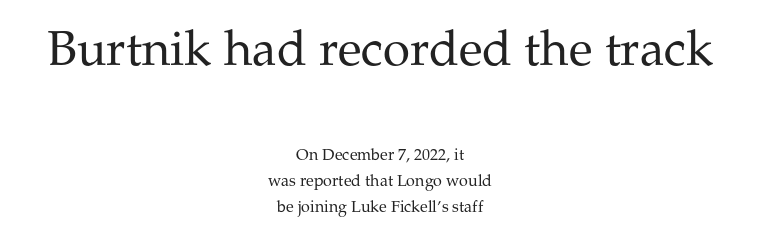
Q: Is the text bold? A: No.
Q: Is the text italic (slanted)? A: No, it is upright.
Q: Is the typeface a serif or a sans-serif typeface? A: Serif.
Q: Is the text underlined? A: No.
Q: How is the paragraph aligned? A: Centered.
Q: Is the spacing between letters normal or unusually wide? A: Normal.
Q: Is the spacing between lines tight, normal or loose? A: Normal.
Q: Which block of text is set in a larger size, the first (top) or the second (bottom)? A: The first (top) one.
Q: Width (condensed, normal, or wide)? A: Normal.
Q: Stroke contrast? A: Medium.
Q: x-height? A: Medium.
Q: Monospaced? A: No.
